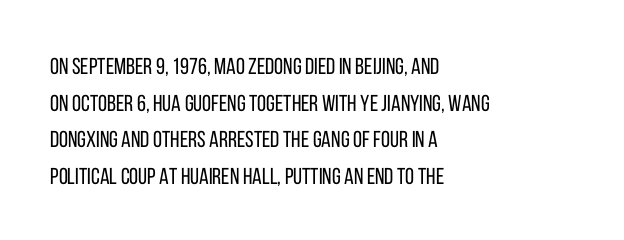
Notice how descenders clear the ascenders below comfortably — that's standard leading. Heft: none added — not bold. Posture: upright roman. The tracking reads as untouched default to a designer's eye. If you drew a ruler down the left edge, every line would touch it.
